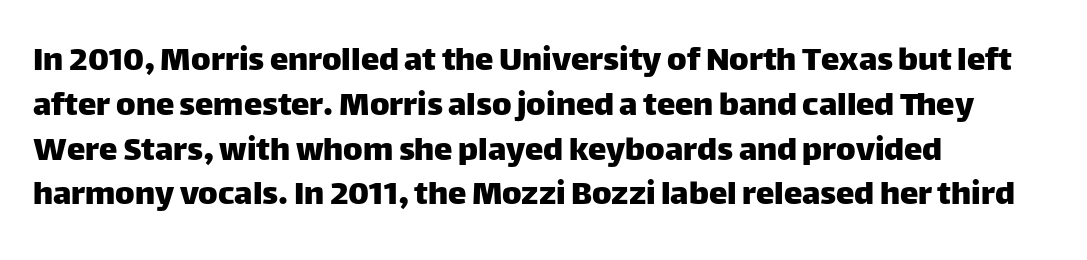
Just letters on the line, the space beneath them empty. A sans-serif font was chosen for this passage. Italic: no, the glyphs are upright roman. Is the block centered? No — it sits flush against the left margin.
